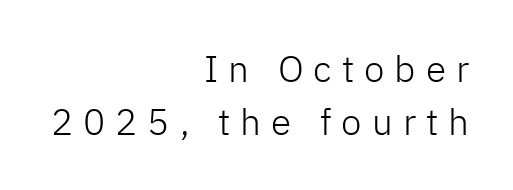
The passage shown is not underscored anywhere. A normal amount of white space separates one row of letters from the next. Short and long lines alike share a common ending point at right. The letters advance in unequal steps, a hallmark of proportional type. The text was rendered using a sans face with plain stroke endings. The face looks like a standard text weight, possibly lighter.
